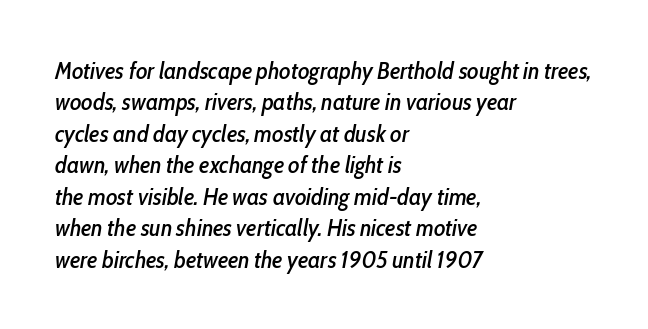
{"italic": "yes", "lean": "right", "slant_degrees": 10, "underline": "no", "align": "left", "line_spacing": "normal", "line_spacing_ratio": 1.31, "letter_spacing": "normal", "letter_spacing_em": 0.0, "glyph_px": 24}
